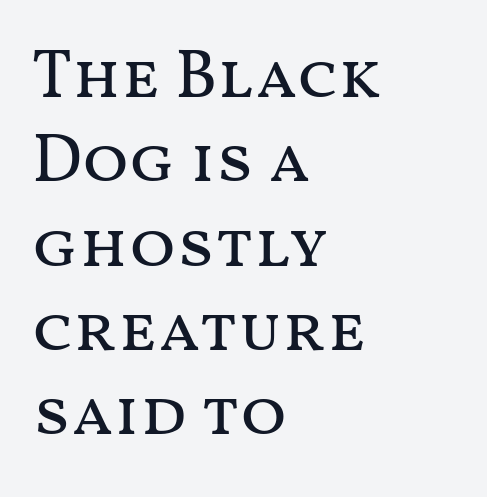
Q: Is the text bold? A: No.
Q: Is the text italic (slanted)? A: No, it is upright.
Q: Is the text underlined? A: No.
Q: How is the paragraph aligned? A: Left-aligned.
Q: Is the spacing between letters normal or unusually wide? A: Normal.
Q: Width (condensed, normal, or wide)? A: Wide.
Q: Stroke contrast? A: Medium.
Q: x-height? A: Medium.
Q: Monospaced? A: No.
